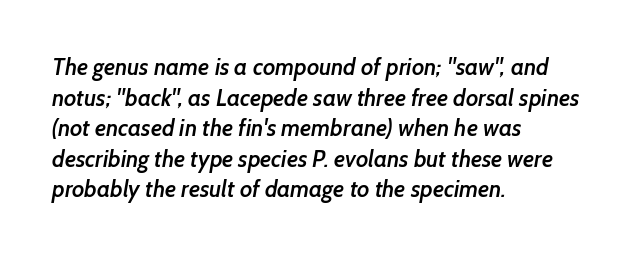
{"bold": "semi", "underline": "no", "align": "left", "line_spacing": "normal", "line_spacing_ratio": 1.33, "letter_spacing": "normal", "letter_spacing_em": 0.0, "glyph_px": 23}
